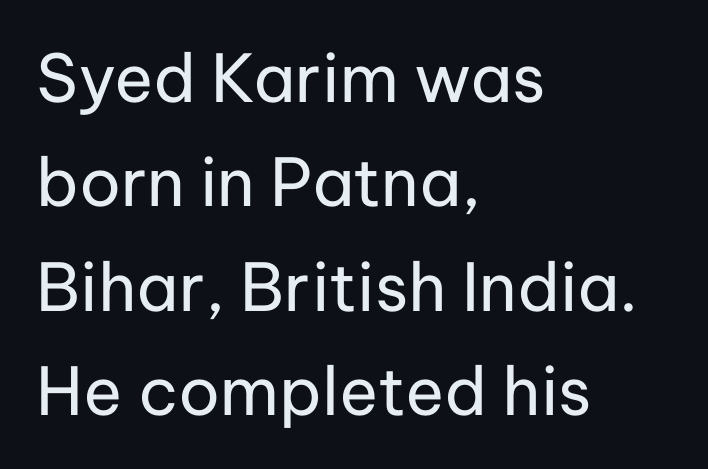
The image shows 66 px regular-weight sans-serif type, upright; set left-aligned, normal line spacing (1.58x), normal letter spacing, not underlined; low stroke contrast and a medium x-height.
